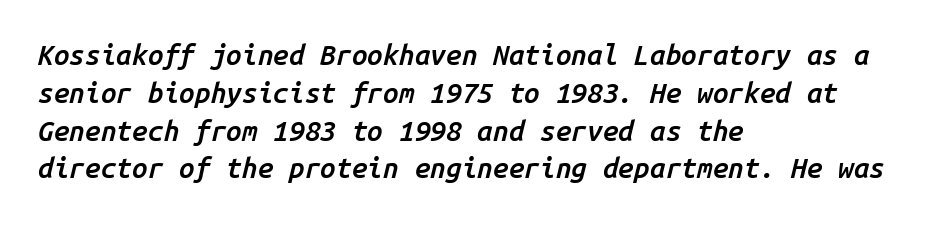
Q: Is the text bold? A: Semi-bold.
Q: Is the text italic (slanted)? A: Yes, it leans right by about 14 degrees.
Q: Is the text underlined? A: No.
Q: How is the paragraph aligned? A: Left-aligned.
Q: Is the spacing between letters normal or unusually wide? A: Normal.
Q: Is the spacing between lines tight, normal or loose? A: Normal.
Q: Width (condensed, normal, or wide)? A: Normal.
Q: Stroke contrast? A: Low.
Q: x-height? A: Medium.
Q: Monospaced? A: Yes.
